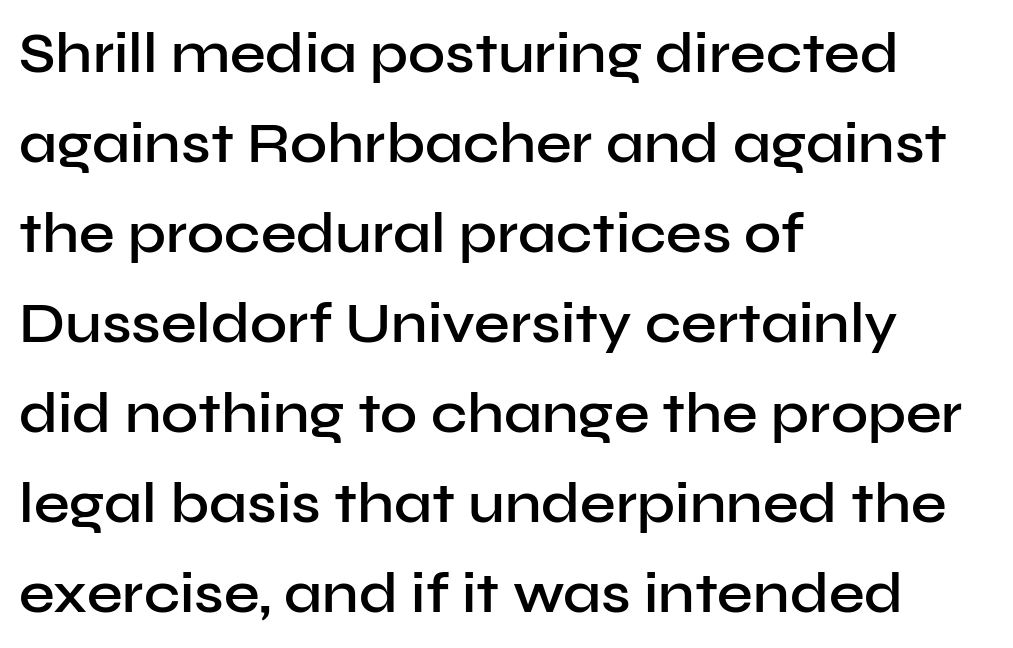
Q: Is the text bold? A: Semi-bold.
Q: Is the text italic (slanted)? A: No, it is upright.
Q: Is the typeface a serif or a sans-serif typeface? A: Sans-serif.
Q: Is the text underlined? A: No.
Q: How is the paragraph aligned? A: Left-aligned.
Q: Is the spacing between letters normal or unusually wide? A: Normal.
Q: Is the spacing between lines tight, normal or loose? A: Normal.
Q: Width (condensed, normal, or wide)? A: Normal.
Q: Stroke contrast? A: Low.
Q: x-height? A: Medium.
Q: Monospaced? A: No.
